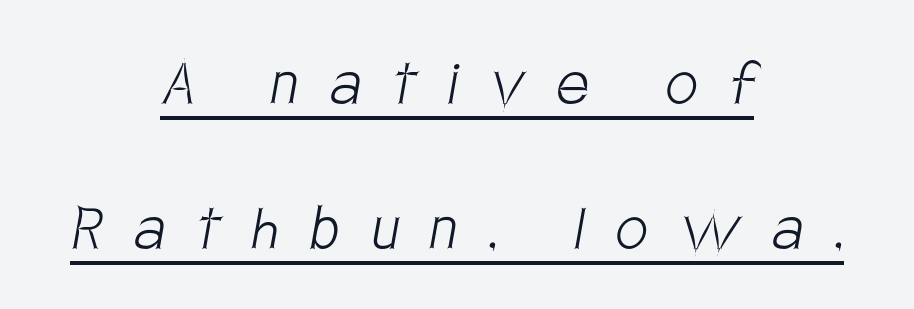
Students, observe the line beneath the letters — that is underlining. Heaviness? Minimal to ordinary, like unemphasized prose. Is this a fixed-width face? No — the glyphs have proportional, varying widths. Summary of vertical rhythm: relaxed, with wide interline spacing. Horizontally, the lines are justified to the midpoint only.
